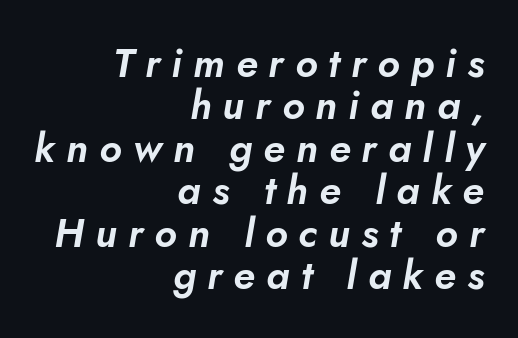
Each row of text sits above clean, open space. Each letter keeps its own natural width here, so spacing adapts to shape. The text carries the slant typical of an italic or oblique font. Right-aligned paragraph, ragged on the left. Quick note: interline space is minimal. Display-style spreading of the glyphs; the letterfit is very open.
